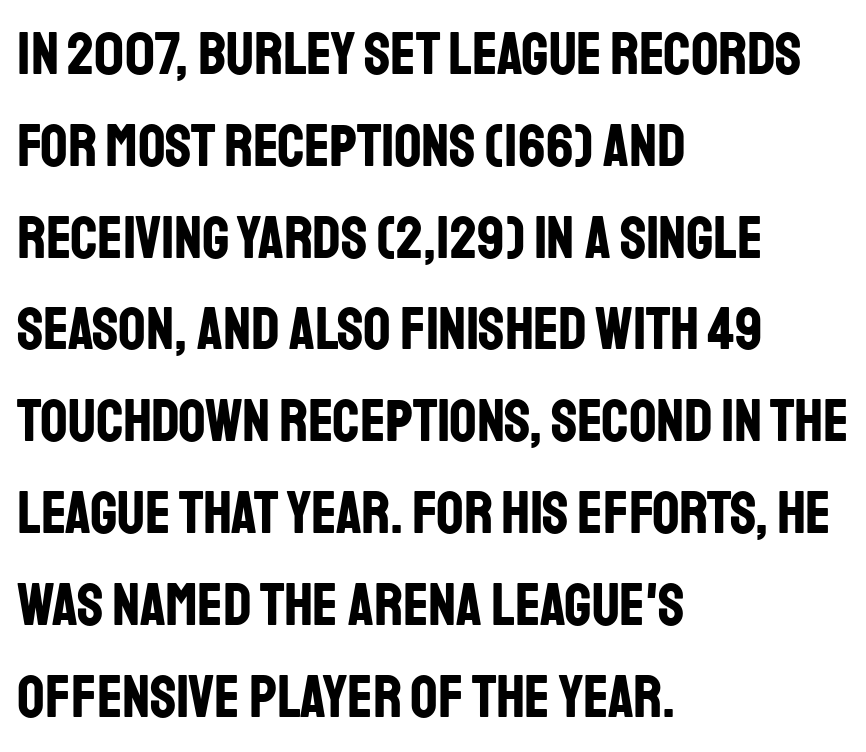
{"serif": "no", "italic": "no", "bold": "yes", "weight": "bold", "width": "condensed", "stroke_contrast": "low", "x_height": "large", "monospaced": "no", "underline": "no", "align": "left", "line_spacing": "normal", "line_spacing_ratio": 1.53, "letter_spacing": "normal", "letter_spacing_em": 0.0, "glyph_px": 60}
